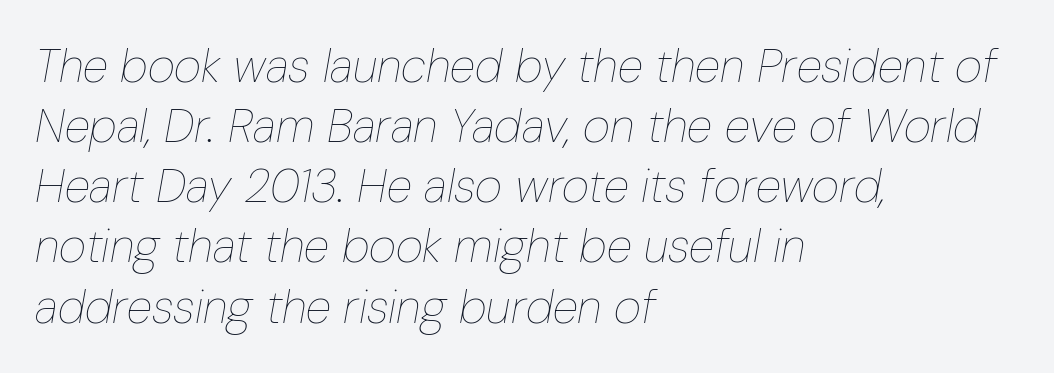
The image shows 47 px thin, condensed type, italic (leaning right); set left-aligned, normal line spacing (1.28x), normal letter spacing, not underlined; low stroke contrast and a medium x-height.
